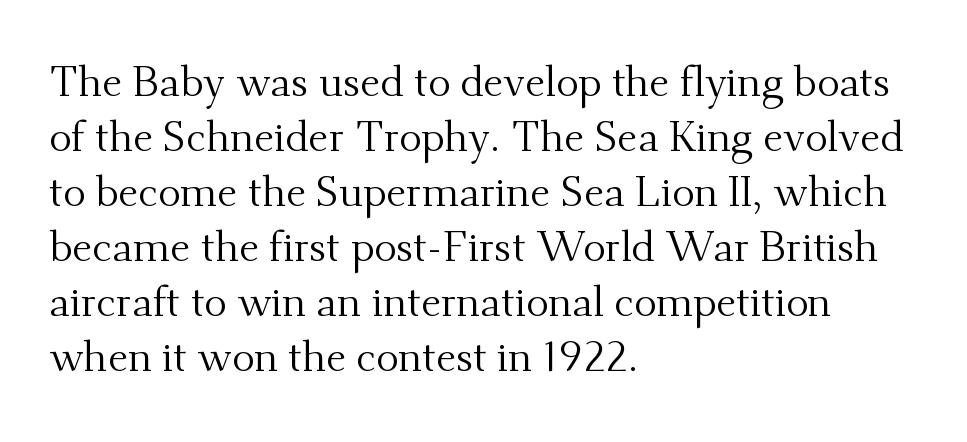
Q: Is the text bold? A: No.
Q: Is the text italic (slanted)? A: No, it is upright.
Q: Is the typeface a serif or a sans-serif typeface? A: Serif.
Q: Is the text underlined? A: No.
Q: How is the paragraph aligned? A: Left-aligned.
Q: Is the spacing between letters normal or unusually wide? A: Normal.
Q: Is the spacing between lines tight, normal or loose? A: Normal.
Q: Width (condensed, normal, or wide)? A: Normal.
Q: Stroke contrast? A: Medium.
Q: x-height? A: Small.
Q: Monospaced? A: No.
